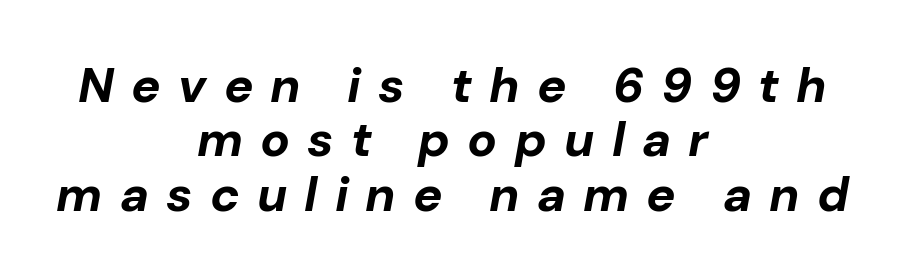
{"italic": "yes", "lean": "right", "slant_degrees": 10, "bold": "yes", "weight": "bold", "width": "normal", "stroke_contrast": "low", "x_height": "medium", "monospaced": "no", "underline": "no", "align": "center", "line_spacing": "tight", "line_spacing_ratio": 1.11, "letter_spacing": "wide", "letter_spacing_em": 0.35, "glyph_px": 49}
